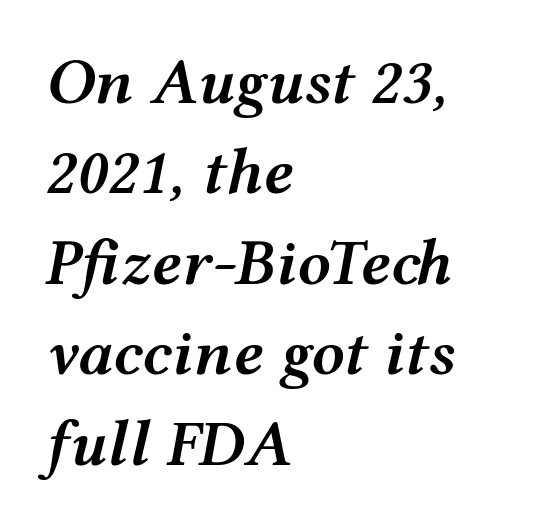
The image shows 66 px semibold, wide type, italic (leaning right); set left-aligned, normal line spacing (1.37x), normal letter spacing, not underlined; medium stroke contrast and a medium x-height.
